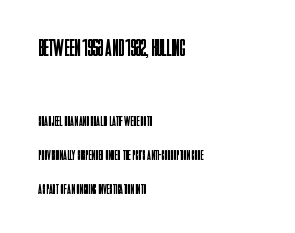
Q: Is the text bold? A: No.
Q: Is the text italic (slanted)? A: No, it is upright.
Q: Is the text underlined? A: No.
Q: How is the paragraph aligned? A: Left-aligned.
Q: Is the spacing between letters normal or unusually wide? A: Normal.
Q: Is the spacing between lines tight, normal or loose? A: Loose.
Q: Which block of text is set in a larger size, the first (top) or the second (bottom)? A: The first (top) one.
